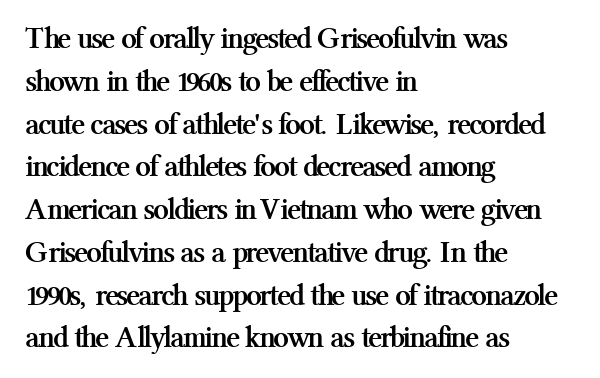
The image shows 31 px semibold serif type, upright; set left-aligned, normal line spacing (1.38x), normal letter spacing, not underlined; medium stroke contrast and a medium x-height.
